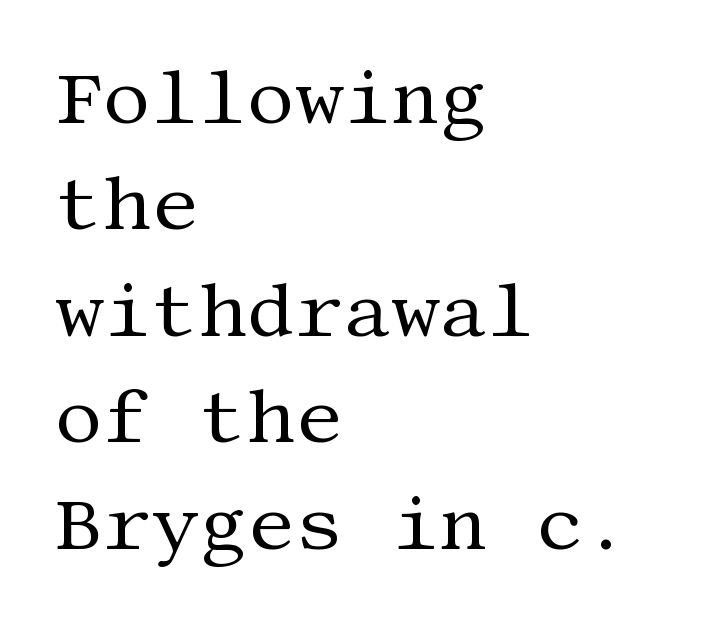
Q: Is the text bold? A: No.
Q: Is the text italic (slanted)? A: No, it is upright.
Q: Is the typeface a serif or a sans-serif typeface? A: Serif.
Q: Is the text underlined? A: No.
Q: How is the paragraph aligned? A: Left-aligned.
Q: Is the spacing between letters normal or unusually wide? A: Normal.
Q: Is the spacing between lines tight, normal or loose? A: Normal.
Q: Width (condensed, normal, or wide)? A: Normal.
Q: Stroke contrast? A: Medium.
Q: x-height? A: Large.
